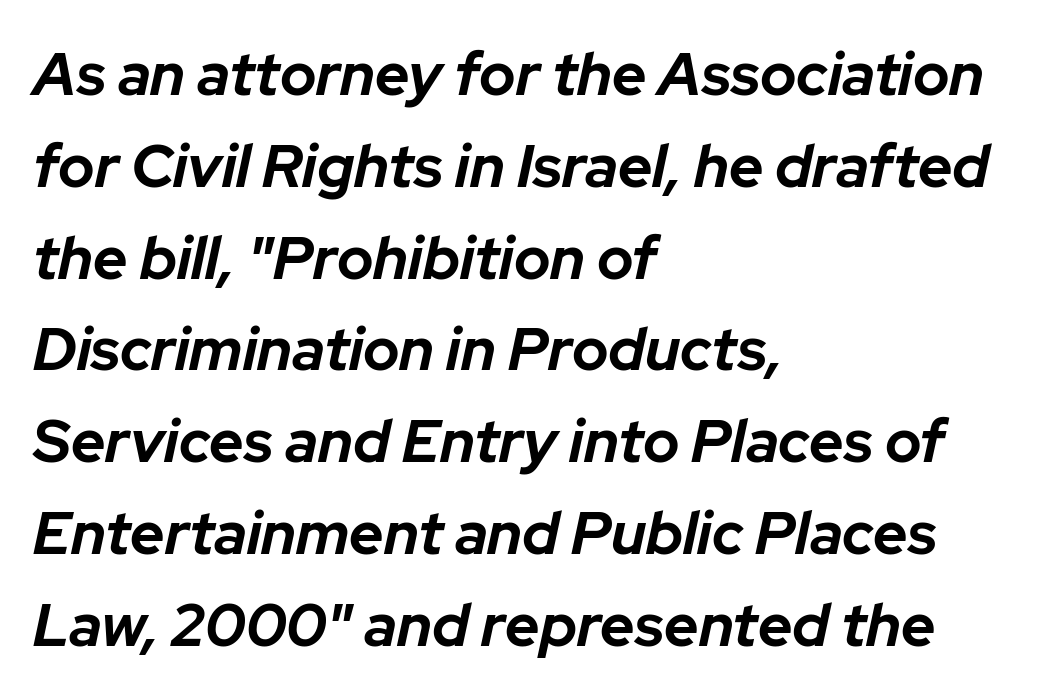
{"italic": "yes", "lean": "right", "slant_degrees": 12, "bold": "yes", "weight": "bold", "width": "normal", "stroke_contrast": "low", "x_height": "medium", "monospaced": "no", "underline": "no", "align": "left", "line_spacing": "normal", "line_spacing_ratio": 1.53, "letter_spacing": "normal", "letter_spacing_em": 0.0, "glyph_px": 60}
